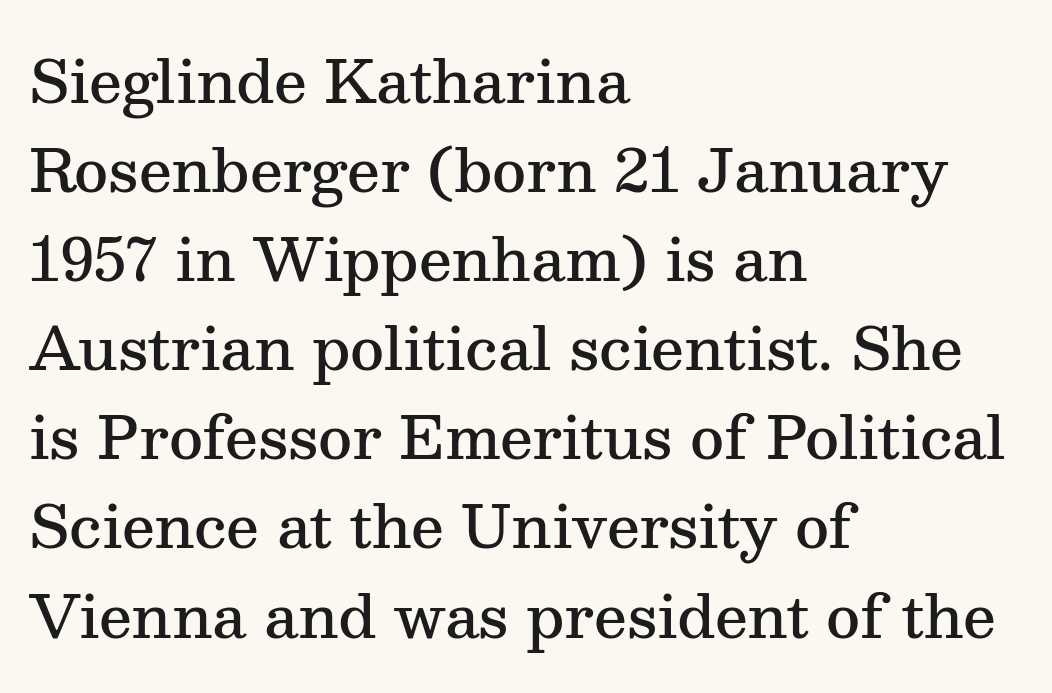
Q: Is the text bold? A: Semi-bold.
Q: Is the text italic (slanted)? A: No, it is upright.
Q: Is the typeface a serif or a sans-serif typeface? A: Serif.
Q: Is the text underlined? A: No.
Q: How is the paragraph aligned? A: Left-aligned.
Q: Is the spacing between letters normal or unusually wide? A: Normal.
Q: Is the spacing between lines tight, normal or loose? A: Normal.
Q: Width (condensed, normal, or wide)? A: Normal.
Q: Stroke contrast? A: Medium.
Q: x-height? A: Medium.
Q: Monospaced? A: No.
